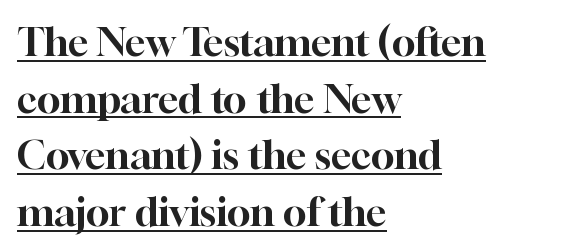
Check the space under the baseline: a stroke is drawn there. Leading matches the norm, producing a regular column. Which margin do the lines hug? The left one — the right edge is uneven. There is no visible air inserted between adjacent glyphs. It's the straight-up-and-down kind of type. This sample has the flowing, uneven cadence of proportional lettering.
